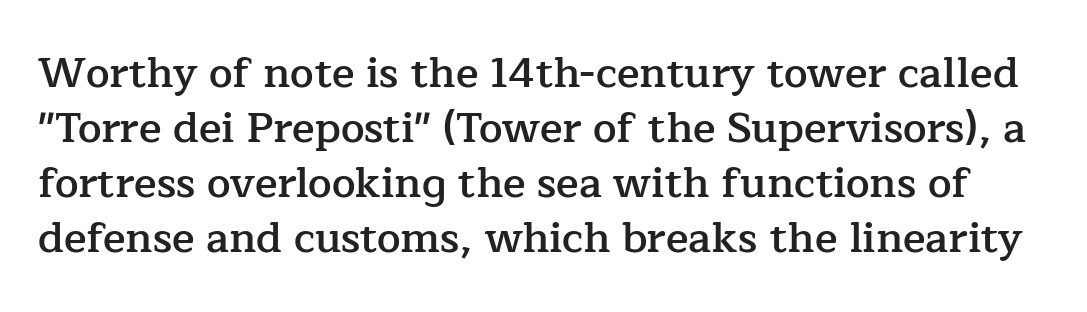
Q: Is the text bold? A: Semi-bold.
Q: Is the text italic (slanted)? A: No, it is upright.
Q: Is the typeface a serif or a sans-serif typeface? A: Serif.
Q: Is the text underlined? A: No.
Q: Is the spacing between letters normal or unusually wide? A: Normal.
Q: Is the spacing between lines tight, normal or loose? A: Normal.
Q: Width (condensed, normal, or wide)? A: Normal.
Q: Stroke contrast? A: Low.
Q: x-height? A: Medium.
Q: Monospaced? A: No.
